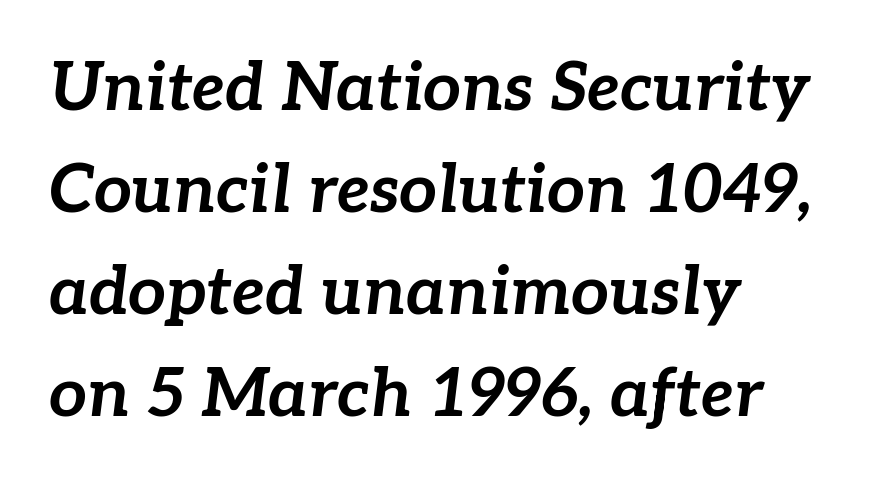
{"italic": "yes", "lean": "right", "slant_degrees": 7, "bold": "yes", "weight": "bold", "width": "normal", "stroke_contrast": "low", "x_height": "medium", "monospaced": "no", "underline": "no", "align": "left", "line_spacing": "normal", "line_spacing_ratio": 1.52, "letter_spacing": "normal", "letter_spacing_em": 0.0, "glyph_px": 67}
